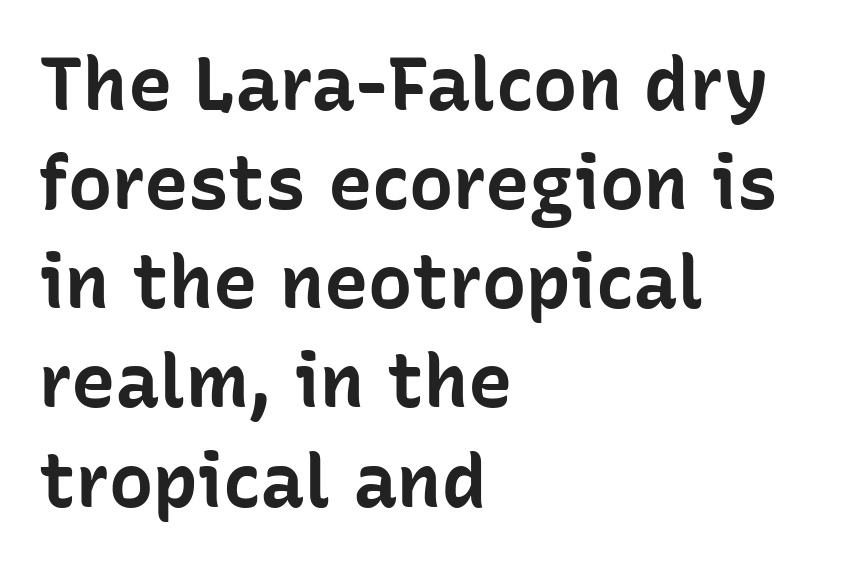
The image shows 74 px bold sans-serif type, upright; set left-aligned, normal line spacing (1.34x), normal letter spacing, not underlined; low stroke contrast and a medium x-height.
